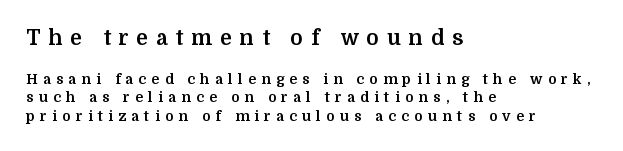
{"italic": "no", "bold": "yes", "underline": "no", "align": "left", "line_spacing": "normal", "line_spacing_ratio": 1.33, "letter_spacing": "wide", "letter_spacing_em": 0.38, "larger_block": "first", "size_ratio": 1.5, "glyph_px": 21}
